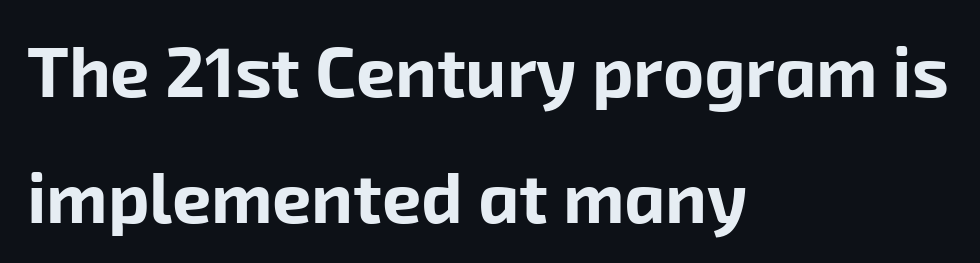
The image shows 70 px bold sans-serif type; set left-aligned, line spacing 1.8x, normal letter spacing, not underlined; low stroke contrast and a medium x-height.
